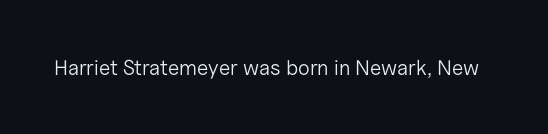
Q: Is the text bold? A: No.
Q: Is the text italic (slanted)? A: No, it is upright.
Q: Is the text underlined? A: No.
Q: Is the spacing between letters normal or unusually wide? A: Normal.
